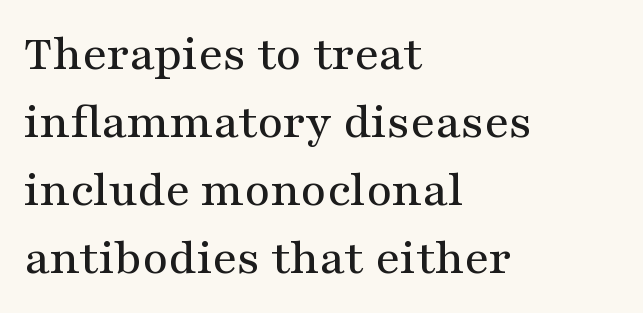
{"serif": "yes", "italic": "no", "width": "wide", "stroke_contrast": "medium", "x_height": "medium", "monospaced": "no", "underline": "no", "align": "left", "line_spacing": "normal", "line_spacing_ratio": 1.36, "letter_spacing": "normal", "letter_spacing_em": 0.0, "glyph_px": 50}
